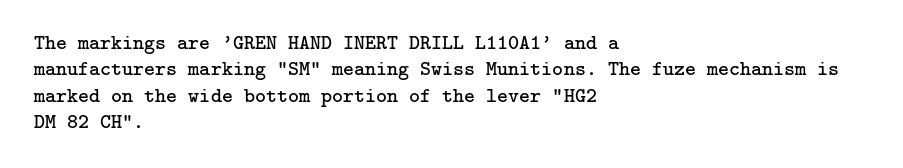
The image shows 21 px text type, upright; set left-aligned, normal line spacing (1.26x), normal letter spacing, not underlined.
